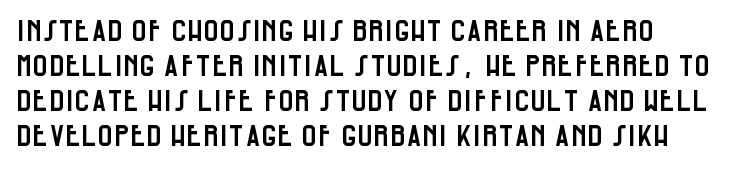
{"serif": "no", "italic": "no", "width": "condensed", "stroke_contrast": "low", "x_height": "large", "monospaced": "no", "underline": "no", "align": "left", "line_spacing_ratio": 1.21, "letter_spacing": "normal", "letter_spacing_em": 0.0, "glyph_px": 29}
